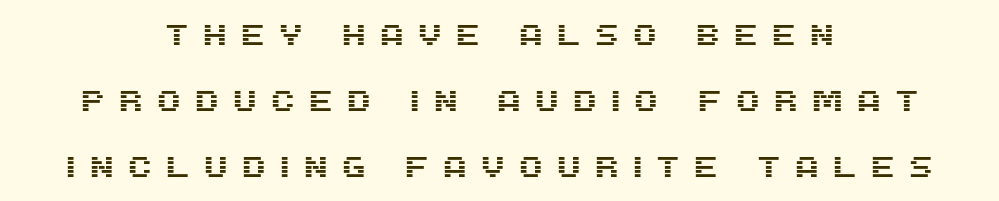
A bare baseline throughout the passage. Quick note: not italic, upright. You can tell from the bare stems that sans-serif type was used. The rendering inserts visible extra space after every character. This rendering uses center alignment, leaving both contours irregular but symmetric.
